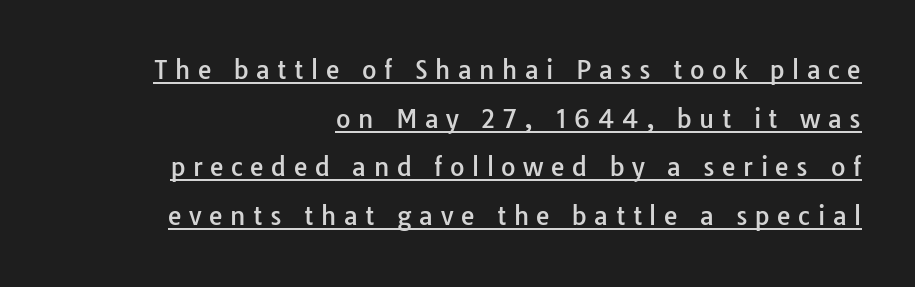
Q: Is the text italic (slanted)? A: No, it is upright.
Q: Is the text underlined? A: Yes.
Q: How is the paragraph aligned? A: Right-aligned.
Q: Is the spacing between letters normal or unusually wide? A: Unusually wide.
Q: Is the spacing between lines tight, normal or loose? A: Loose.
